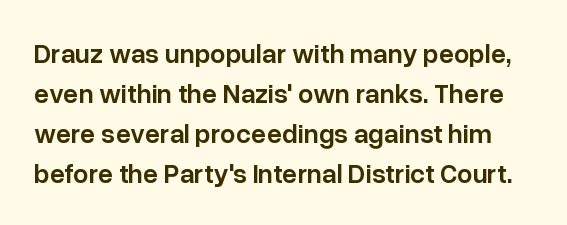
The image shows 27 px text type, upright; set normal line spacing (1.48x), normal letter spacing, not underlined.
